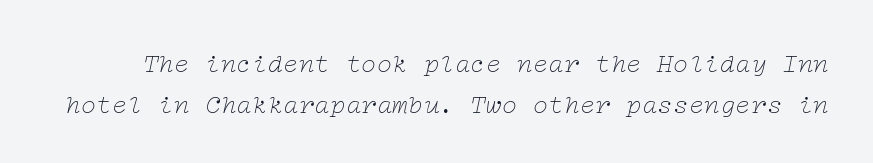
{"italic": "yes", "lean": "right", "slant_degrees": 12, "bold": "no", "underline": "no", "line_spacing": "normal", "line_spacing_ratio": 1.58, "letter_spacing": "normal", "letter_spacing_em": 0.0, "glyph_px": 26}
